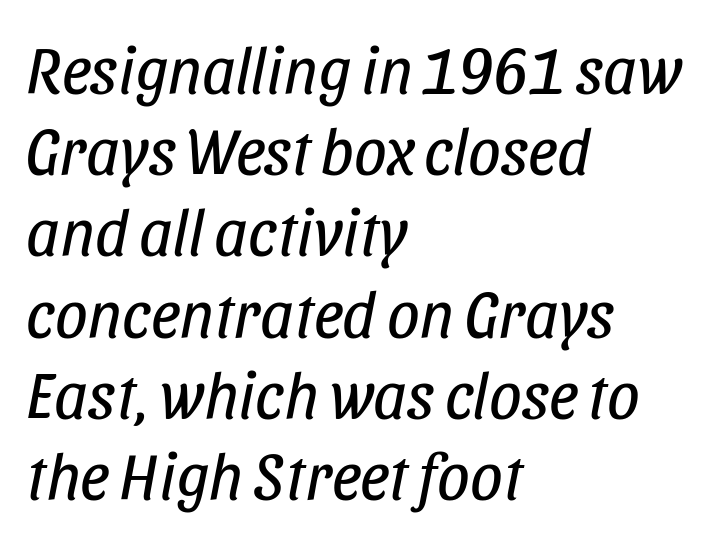
{"italic": "yes", "lean": "right", "slant_degrees": 11, "bold": "no", "weight": "regular", "width": "condensed", "stroke_contrast": "low", "x_height": "large", "monospaced": "no", "underline": "no", "align": "left", "line_spacing": "normal", "line_spacing_ratio": 1.25, "letter_spacing": "normal", "letter_spacing_em": 0.0, "glyph_px": 65}
